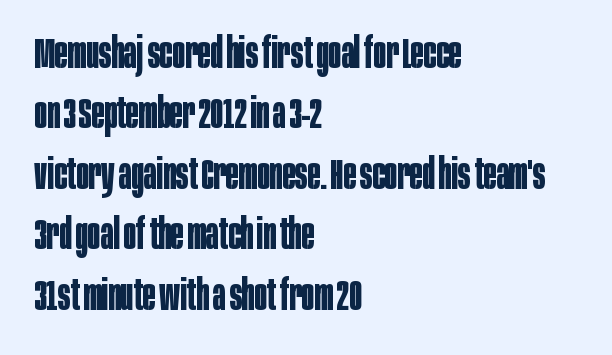
Q: Is the text bold? A: Yes.
Q: Is the text italic (slanted)? A: No, it is upright.
Q: Is the typeface a serif or a sans-serif typeface? A: Sans-serif.
Q: Is the text underlined? A: No.
Q: How is the paragraph aligned? A: Left-aligned.
Q: Is the spacing between letters normal or unusually wide? A: Normal.
Q: Is the spacing between lines tight, normal or loose? A: Normal.
Q: Width (condensed, normal, or wide)? A: Condensed.
Q: Stroke contrast? A: Low.
Q: x-height? A: Large.
Q: Monospaced? A: No.
